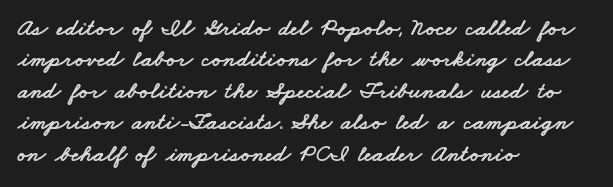
{"underline": "no", "align": "left", "line_spacing": "normal", "line_spacing_ratio": 1.31, "letter_spacing": "normal", "letter_spacing_em": 0.0, "glyph_px": 24}
